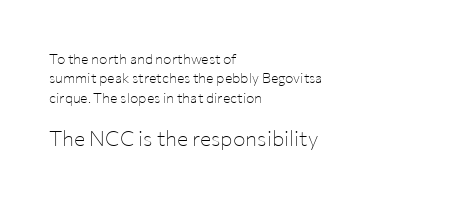
{"italic": "no", "bold": "no", "underline": "no", "align": "left", "line_spacing": "normal", "line_spacing_ratio": 1.39, "letter_spacing": "normal", "letter_spacing_em": 0.0, "larger_block": "second", "size_ratio": 1.5, "glyph_px": 21}
